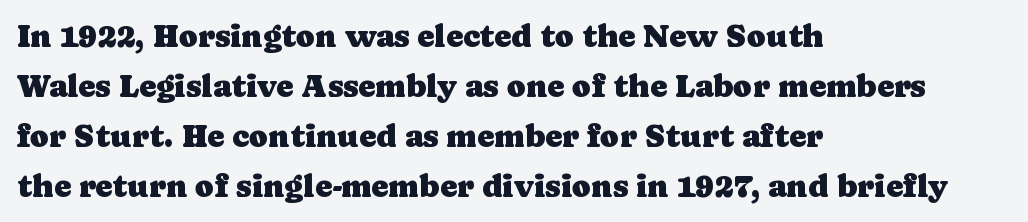
{"serif": "yes", "italic": "no", "width": "normal", "stroke_contrast": "low", "x_height": "medium", "monospaced": "no", "underline": "no", "align": "left", "line_spacing": "normal", "line_spacing_ratio": 1.56, "letter_spacing": "normal", "letter_spacing_em": 0.0, "glyph_px": 32}
